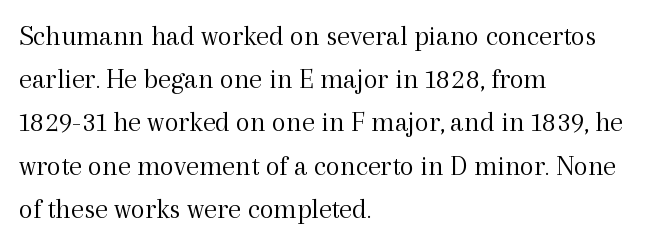
Q: Is the text bold? A: No.
Q: Is the text italic (slanted)? A: No, it is upright.
Q: Is the typeface a serif or a sans-serif typeface? A: Serif.
Q: Is the text underlined? A: No.
Q: How is the paragraph aligned? A: Left-aligned.
Q: Is the spacing between letters normal or unusually wide? A: Normal.
Q: Is the spacing between lines tight, normal or loose? A: Normal.
Q: Width (condensed, normal, or wide)? A: Normal.
Q: x-height? A: Medium.
Q: Monospaced? A: No.
